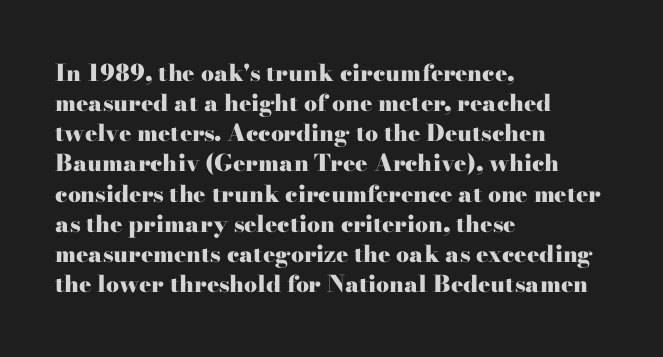
The image shows 23 px bold type, upright; set left-aligned, normal line spacing (1.31x), normal letter spacing, not underlined.
